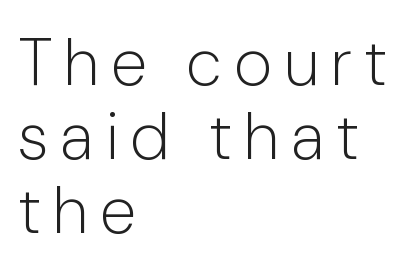
Q: Is the text bold? A: No.
Q: Is the text italic (slanted)? A: No, it is upright.
Q: Is the typeface a serif or a sans-serif typeface? A: Sans-serif.
Q: Is the text underlined? A: No.
Q: How is the paragraph aligned? A: Left-aligned.
Q: Is the spacing between letters normal or unusually wide? A: Unusually wide.
Q: Is the spacing between lines tight, normal or loose? A: Tight.
Q: Width (condensed, normal, or wide)? A: Condensed.
Q: Stroke contrast? A: Low.
Q: x-height? A: Medium.
Q: Monospaced? A: No.
